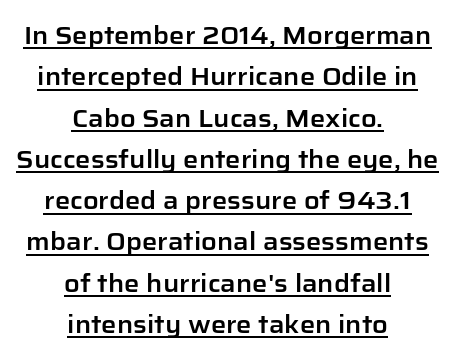
Compared with typical body copy, the letter spacing here is the same. Reading down the block, each line starts at a different indent, mirrored at its end. This sample carries an underscore along the baseline area. The lettering stays uniformly vertical, giving the passage a roman look.
